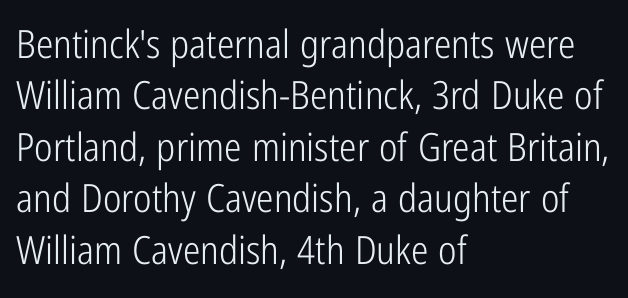
The image shows 39 px light, condensed sans-serif type, upright; set left-aligned, normal line spacing (1.32x), normal letter spacing, not underlined; low stroke contrast and a medium x-height.
